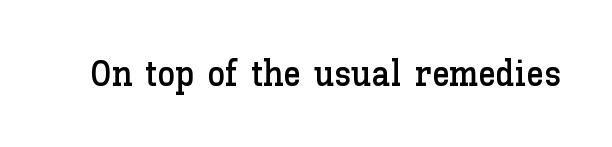
Q: Is the text italic (slanted)? A: No, it is upright.
Q: Is the text underlined? A: No.
Q: Is the spacing between letters normal or unusually wide? A: Normal.
Q: Width (condensed, normal, or wide)? A: Normal.
Q: Stroke contrast? A: Low.
Q: x-height? A: Medium.
Q: Monospaced? A: No.
